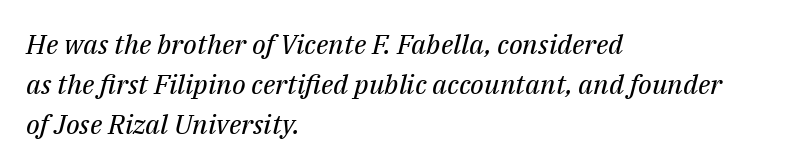
Q: Is the text bold? A: No.
Q: Is the text italic (slanted)? A: Yes, it leans right by about 14 degrees.
Q: Is the text underlined? A: No.
Q: How is the paragraph aligned? A: Left-aligned.
Q: Is the spacing between letters normal or unusually wide? A: Normal.
Q: Is the spacing between lines tight, normal or loose? A: Normal.
